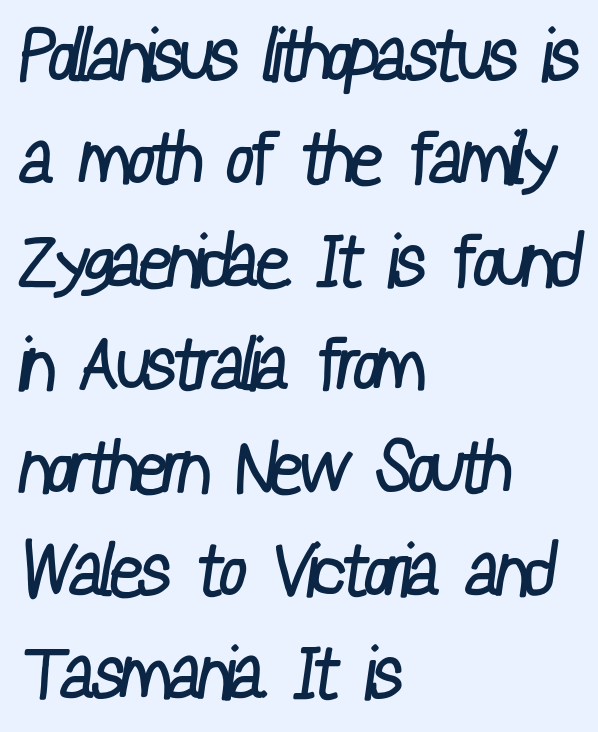
The image shows 73 px regular-weight, condensed sans-serif type; set left-aligned, normal line spacing (1.41x), normal letter spacing, not underlined; low stroke contrast and a medium x-height.
